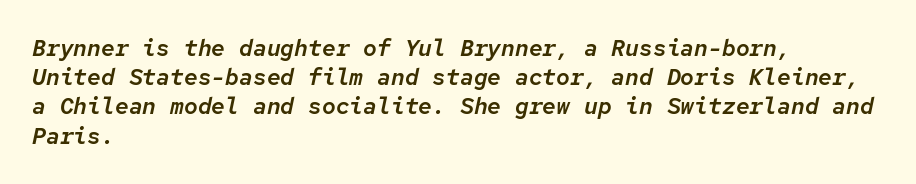
Q: Is the text italic (slanted)? A: Yes, it leans right by about 12 degrees.
Q: Is the text underlined? A: No.
Q: How is the paragraph aligned? A: Left-aligned.
Q: Is the spacing between letters normal or unusually wide? A: Normal.
Q: Is the spacing between lines tight, normal or loose? A: Normal.
